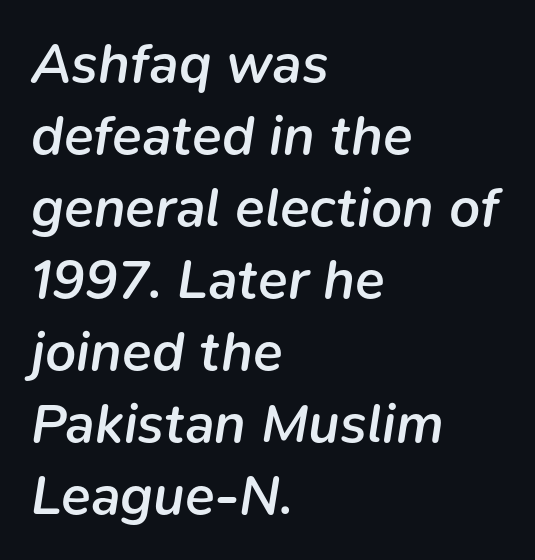
Q: Is the text bold? A: Semi-bold.
Q: Is the text italic (slanted)? A: Yes, it leans right by about 9 degrees.
Q: Is the text underlined? A: No.
Q: How is the paragraph aligned? A: Left-aligned.
Q: Is the spacing between letters normal or unusually wide? A: Normal.
Q: Is the spacing between lines tight, normal or loose? A: Normal.
Q: Width (condensed, normal, or wide)? A: Normal.
Q: Stroke contrast? A: Low.
Q: x-height? A: Medium.
Q: Monospaced? A: No.
